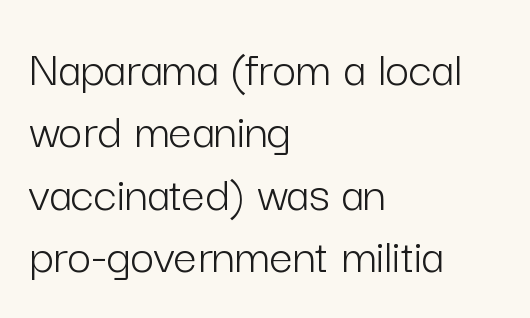
{"serif": "no", "italic": "no", "bold": "no", "weight": "light", "width": "normal", "stroke_contrast": "low", "x_height": "medium", "monospaced": "no", "underline": "no", "align": "left", "line_spacing_ratio": 1.2, "letter_spacing": "normal", "letter_spacing_em": 0.0, "glyph_px": 52}
